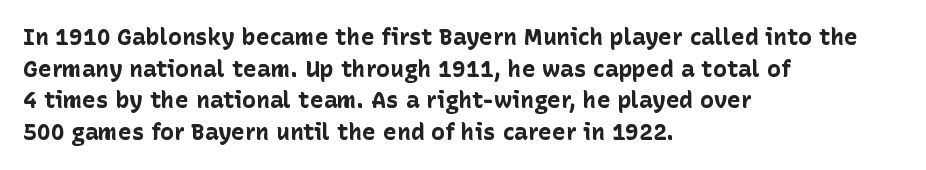
Q: Is the text bold? A: Yes.
Q: Is the text italic (slanted)? A: No, it is upright.
Q: Is the text underlined? A: No.
Q: How is the paragraph aligned? A: Left-aligned.
Q: Is the spacing between letters normal or unusually wide? A: Normal.
Q: Is the spacing between lines tight, normal or loose? A: Normal.
